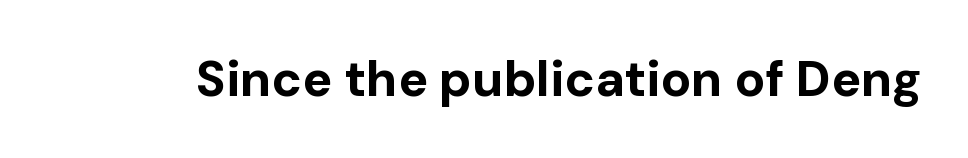
{"serif": "no", "italic": "no", "bold": "yes", "weight": "bold", "width": "normal", "stroke_contrast": "low", "x_height": "medium", "monospaced": "no", "underline": "no", "letter_spacing": "normal", "letter_spacing_em": 0.0, "glyph_px": 50}
